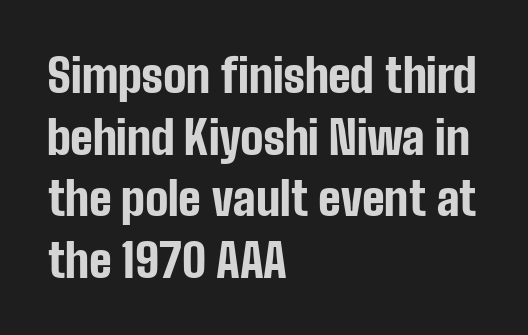
Q: Is the text bold? A: Yes.
Q: Is the text italic (slanted)? A: No, it is upright.
Q: Is the typeface a serif or a sans-serif typeface? A: Sans-serif.
Q: Is the text underlined? A: No.
Q: How is the paragraph aligned? A: Left-aligned.
Q: Is the spacing between letters normal or unusually wide? A: Normal.
Q: Is the spacing between lines tight, normal or loose? A: Normal.
Q: Width (condensed, normal, or wide)? A: Condensed.
Q: Stroke contrast? A: Low.
Q: x-height? A: Medium.
Q: Monospaced? A: No.
